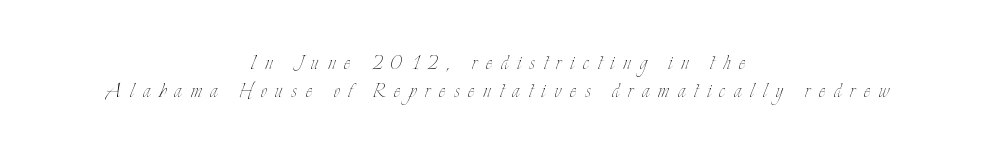
The image shows 25 px text type; set centered, tight line spacing (1.12x), unusually wide letter spacing (+0.35 em), not underlined.
